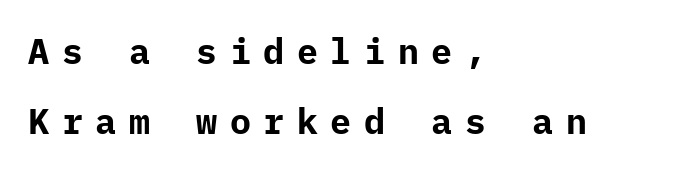
Q: Is the text bold? A: Yes.
Q: Is the text italic (slanted)? A: No, it is upright.
Q: Is the typeface a serif or a sans-serif typeface? A: Sans-serif.
Q: Is the text underlined? A: No.
Q: How is the paragraph aligned? A: Left-aligned.
Q: Is the spacing between letters normal or unusually wide? A: Unusually wide.
Q: Is the spacing between lines tight, normal or loose? A: Loose.
Q: Width (condensed, normal, or wide)? A: Normal.
Q: Stroke contrast? A: Low.
Q: x-height? A: Medium.
